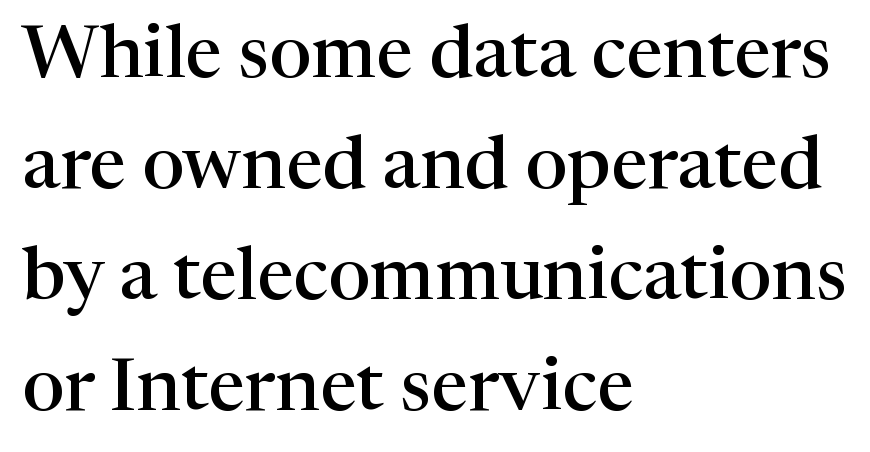
The image shows 74 px semibold serif type, upright; set left-aligned, normal line spacing (1.5x), normal letter spacing, not underlined; high stroke contrast and a medium x-height.
